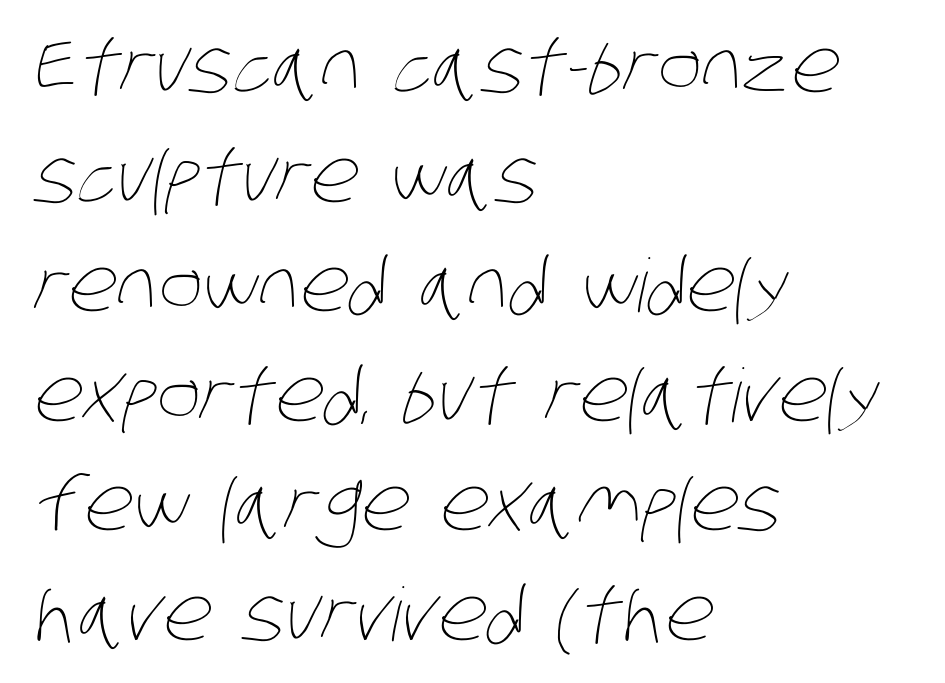
Q: Is the text bold? A: No.
Q: Is the text underlined? A: No.
Q: How is the paragraph aligned? A: Left-aligned.
Q: Is the spacing between letters normal or unusually wide? A: Normal.
Q: Is the spacing between lines tight, normal or loose? A: Normal.
Q: Width (condensed, normal, or wide)? A: Condensed.
Q: Stroke contrast? A: Low.
Q: x-height? A: Large.
Q: Monospaced? A: No.
